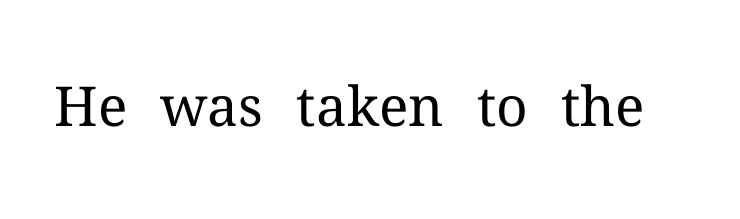
Q: Is the text bold? A: No.
Q: Is the text italic (slanted)? A: No, it is upright.
Q: Is the typeface a serif or a sans-serif typeface? A: Serif.
Q: Is the text underlined? A: No.
Q: Is the spacing between letters normal or unusually wide? A: Normal.
Q: Width (condensed, normal, or wide)? A: Normal.
Q: Stroke contrast? A: Medium.
Q: x-height? A: Medium.
Q: Monospaced? A: No.
